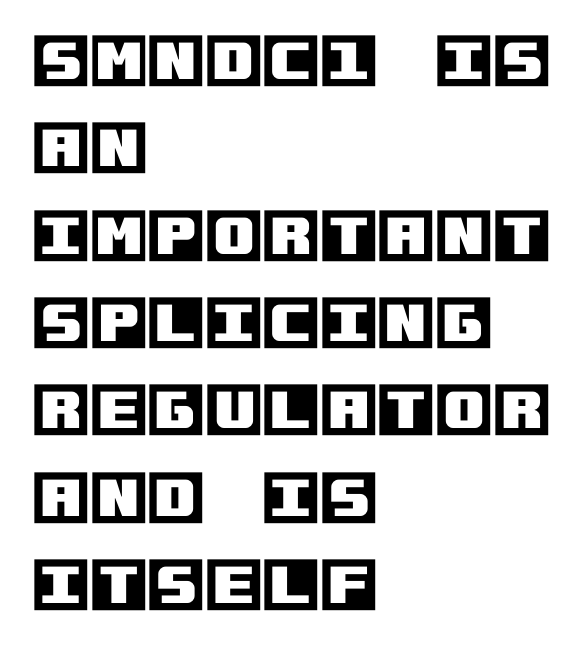
These lines stack with their left ends in a neat column. Does the leading feel generous? No, just average. The area under the type is left untouched. Style check: upright. The rendering keeps characters at their native spacing.
